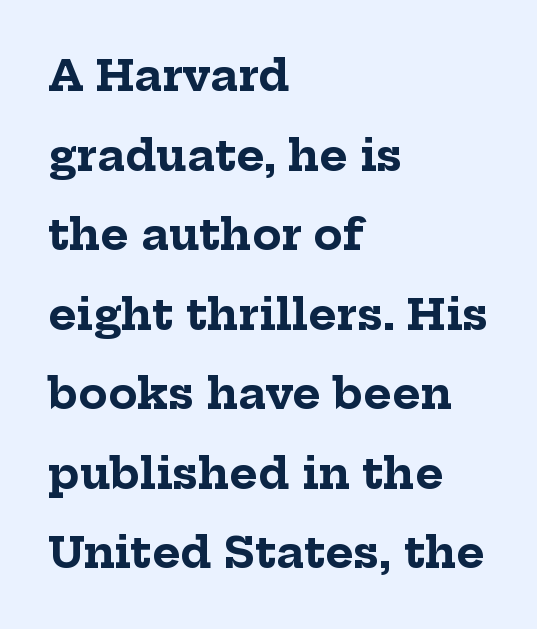
Q: Is the text bold? A: Yes.
Q: Is the text italic (slanted)? A: No, it is upright.
Q: Is the typeface a serif or a sans-serif typeface? A: Serif.
Q: Is the text underlined? A: No.
Q: How is the paragraph aligned? A: Left-aligned.
Q: Is the spacing between letters normal or unusually wide? A: Normal.
Q: Width (condensed, normal, or wide)? A: Normal.
Q: Stroke contrast? A: Low.
Q: x-height? A: Medium.
Q: Monospaced? A: No.
